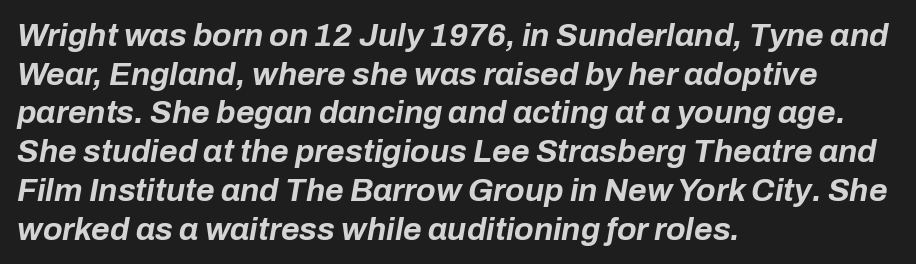
Q: Is the text bold? A: Yes.
Q: Is the text italic (slanted)? A: Yes, it leans right by about 10 degrees.
Q: Is the text underlined? A: No.
Q: How is the paragraph aligned? A: Left-aligned.
Q: Is the spacing between letters normal or unusually wide? A: Normal.
Q: Width (condensed, normal, or wide)? A: Normal.
Q: Stroke contrast? A: Low.
Q: x-height? A: Medium.
Q: Monospaced? A: No.
